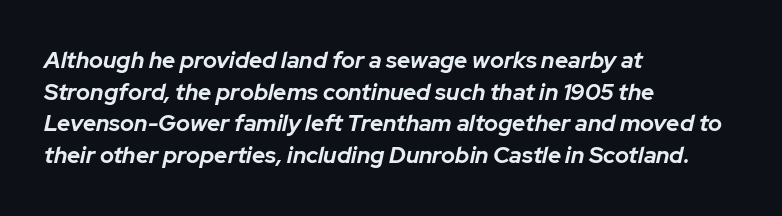
Q: Is the text bold? A: Yes.
Q: Is the text italic (slanted)? A: Yes, it leans right by about 12 degrees.
Q: Is the text underlined? A: No.
Q: How is the paragraph aligned? A: Left-aligned.
Q: Is the spacing between letters normal or unusually wide? A: Normal.
Q: Is the spacing between lines tight, normal or loose? A: Normal.
